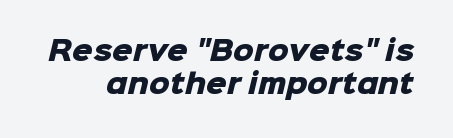
Q: Is the text bold? A: Yes.
Q: Is the text underlined? A: No.
Q: Is the spacing between letters normal or unusually wide? A: Normal.
Q: Is the spacing between lines tight, normal or loose? A: Normal.
